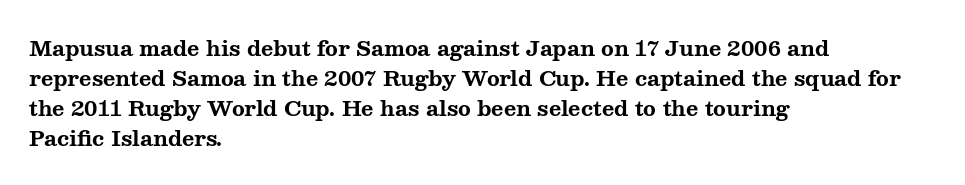
{"italic": "no", "bold": "yes", "underline": "no", "align": "left", "line_spacing": "normal", "line_spacing_ratio": 1.43, "letter_spacing": "normal", "letter_spacing_em": 0.0, "glyph_px": 21}
